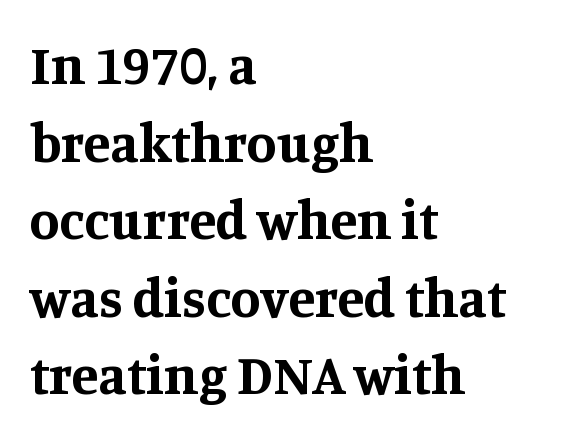
Spacing between characters is what you'd get straight out of the box. I'd describe the lettering as bold — thick and assertive. The type sits square on the baseline with zero lean. Nobody drew a line under any word here. Looks like regular typesetting: each glyph gets only the width it needs. Rows of type keep a routine distance in the vertical direction.
